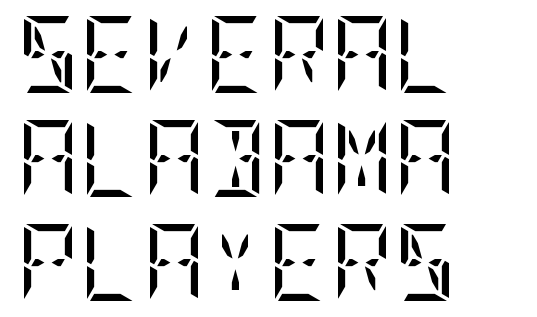
You could call the tracking neutral — neither tight nor loose. Every stem runs plumb, perpendicular to the baseline. Glance below the letters and you will spot only blank space. A typesetter would call this leading conventional body-copy spacing. To sum up the face: it has serifs. The rag falls on the right side of this text block.
